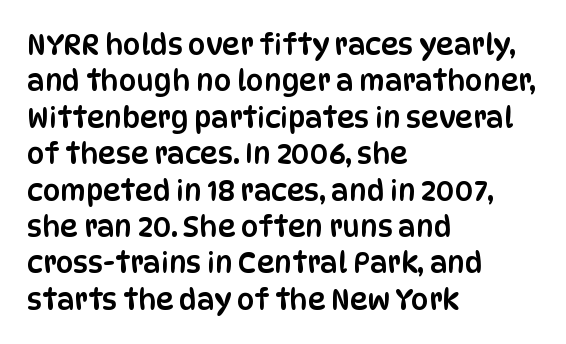
{"serif": "no", "italic": "no", "width": "condensed", "stroke_contrast": "low", "x_height": "large", "monospaced": "no", "underline": "no", "align": "left", "line_spacing": "normal", "line_spacing_ratio": 1.3, "letter_spacing": "normal", "letter_spacing_em": 0.0, "glyph_px": 28}
